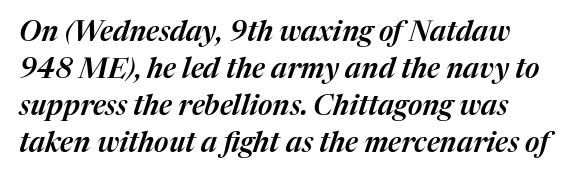
Q: Is the text italic (slanted)? A: Yes, it leans right by about 17 degrees.
Q: Is the text underlined? A: No.
Q: Is the spacing between letters normal or unusually wide? A: Normal.
Q: Is the spacing between lines tight, normal or loose? A: Normal.
Q: Width (condensed, normal, or wide)? A: Normal.
Q: Stroke contrast? A: Medium.
Q: x-height? A: Medium.
Q: Monospaced? A: No.
